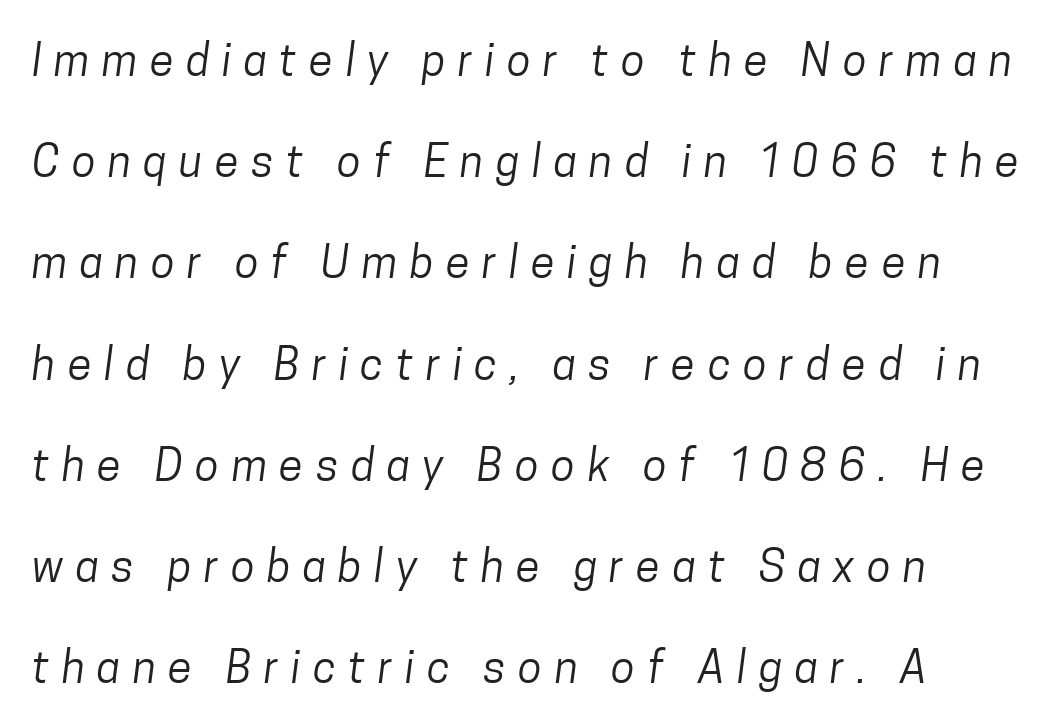
{"serif": "no", "bold": "no", "weight": "regular", "width": "condensed", "stroke_contrast": "low", "x_height": "medium", "monospaced": "no", "underline": "no", "line_spacing": "loose", "line_spacing_ratio": 2.3, "letter_spacing": "wide", "letter_spacing_em": 0.28, "glyph_px": 44}
